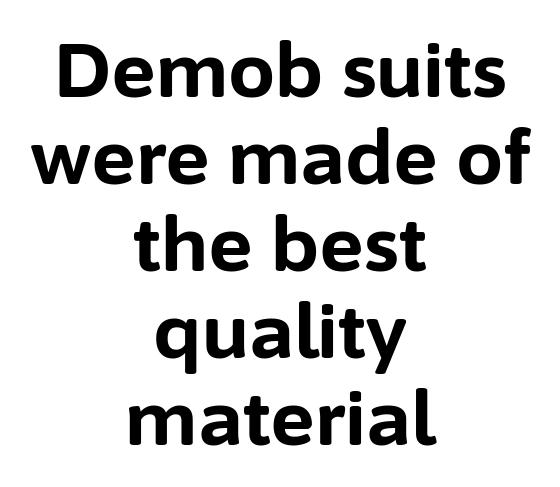
Is the letter spacing exaggerated? No — it looks like the ordinary default. Both edges are ragged and mirror each other, which tells us the setting is centered. Descenders are the only things crossing below the line. Emphasis by weight is at full strength: bold. The designer went with a sans here, leaving each stem footless.
